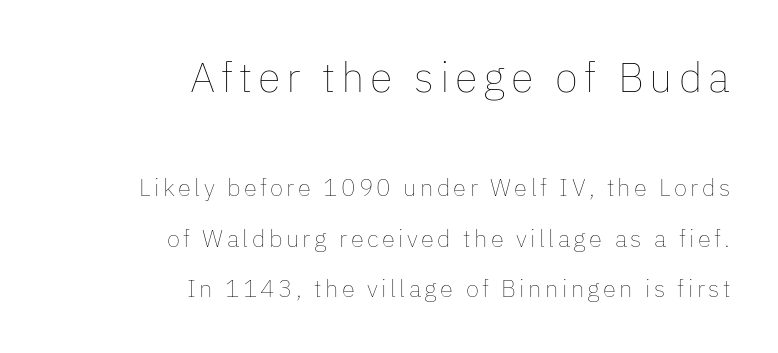
{"italic": "no", "bold": "no", "weight": "thin", "width": "normal", "stroke_contrast": "low", "x_height": "medium", "monospaced": "no", "underline": "no", "align": "right", "line_spacing": "loose", "line_spacing_ratio": 2.12, "larger_block": "first", "size_ratio": 1.75, "glyph_px": 42}
